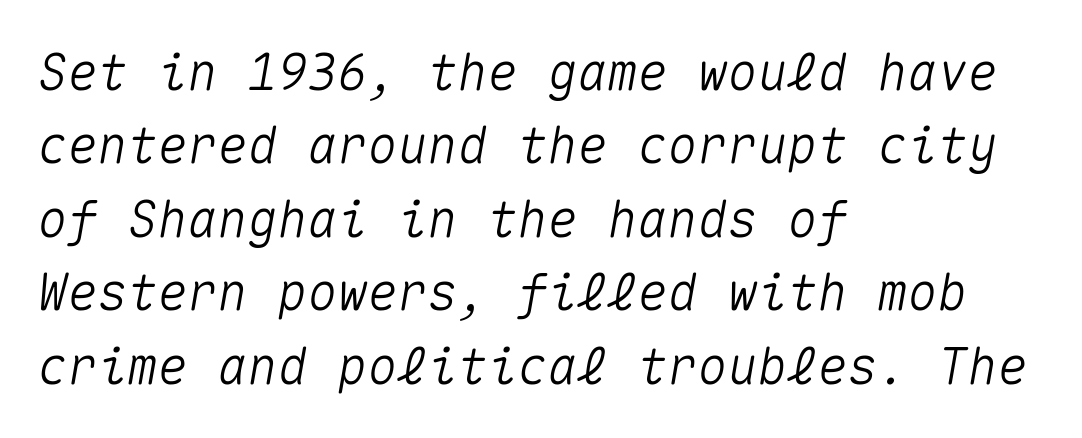
The image shows 50 px text type, italic (leaning right), monospaced; set left-aligned, normal line spacing (1.47x), normal letter spacing, not underlined; medium stroke contrast and a medium x-height.
